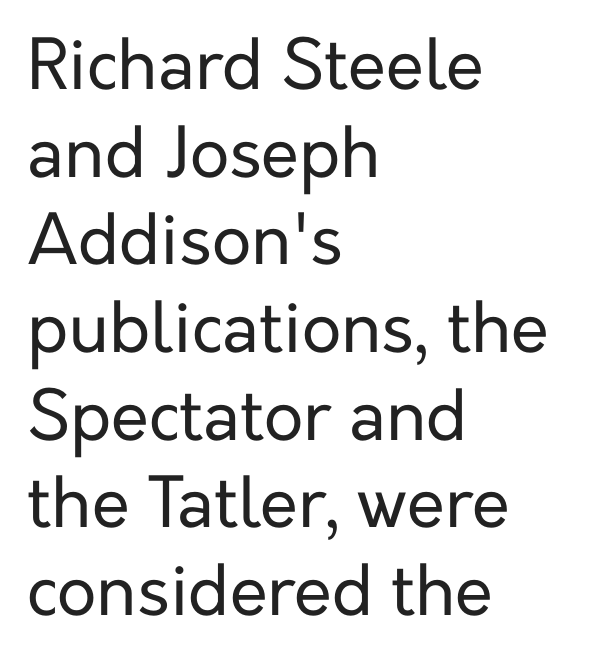
Q: Is the text bold? A: No.
Q: Is the text italic (slanted)? A: No, it is upright.
Q: Is the typeface a serif or a sans-serif typeface? A: Sans-serif.
Q: Is the text underlined? A: No.
Q: How is the paragraph aligned? A: Left-aligned.
Q: Is the spacing between letters normal or unusually wide? A: Normal.
Q: Is the spacing between lines tight, normal or loose? A: Normal.
Q: Width (condensed, normal, or wide)? A: Normal.
Q: Stroke contrast? A: Low.
Q: x-height? A: Medium.
Q: Monospaced? A: No.
